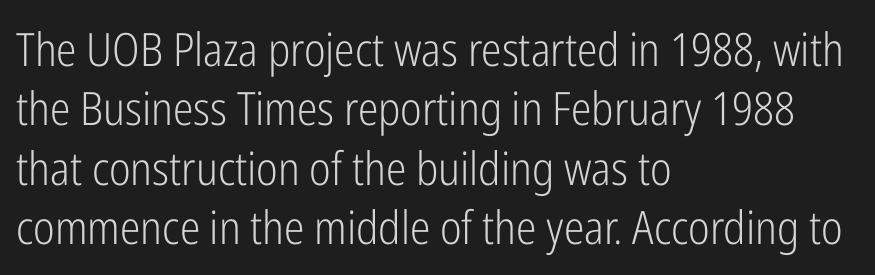
{"serif": "no", "italic": "no", "bold": "no", "weight": "light", "width": "condensed", "stroke_contrast": "low", "x_height": "medium", "monospaced": "no", "underline": "no", "align": "left", "line_spacing": "normal", "line_spacing_ratio": 1.29, "letter_spacing": "normal", "letter_spacing_em": 0.0, "glyph_px": 46}
